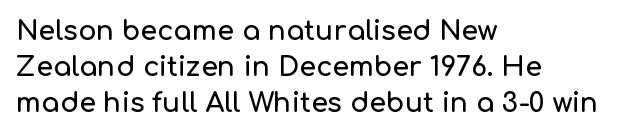
The image shows 27 px text type, upright; set left-aligned, normal line spacing (1.34x), normal letter spacing, not underlined.
